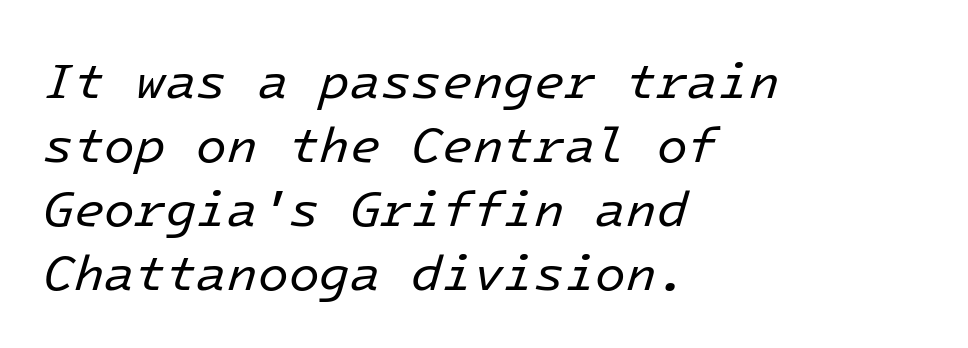
Q: Is the text bold? A: No.
Q: Is the text italic (slanted)? A: Yes, it leans right by about 16 degrees.
Q: Is the text underlined? A: No.
Q: How is the paragraph aligned? A: Left-aligned.
Q: Is the spacing between letters normal or unusually wide? A: Normal.
Q: Is the spacing between lines tight, normal or loose? A: Normal.
Q: Width (condensed, normal, or wide)? A: Normal.
Q: Stroke contrast? A: Low.
Q: x-height? A: Medium.
